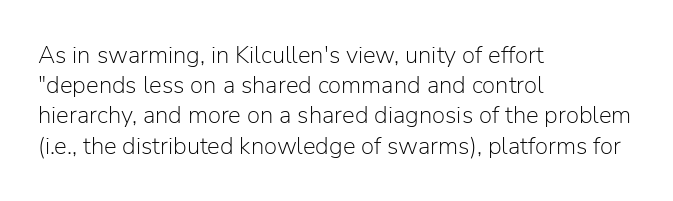
The image shows 24 px text type, upright; set left-aligned, normal line spacing (1.26x), normal letter spacing, not underlined.
